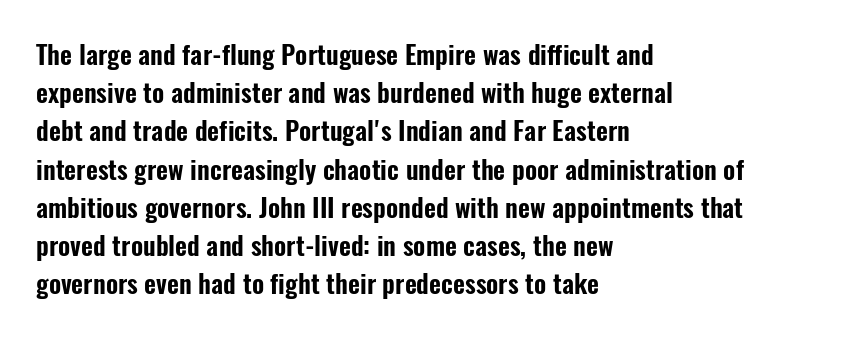
Q: Is the text italic (slanted)? A: No, it is upright.
Q: Is the text underlined? A: No.
Q: How is the paragraph aligned? A: Left-aligned.
Q: Is the spacing between letters normal or unusually wide? A: Normal.
Q: Is the spacing between lines tight, normal or loose? A: Normal.
